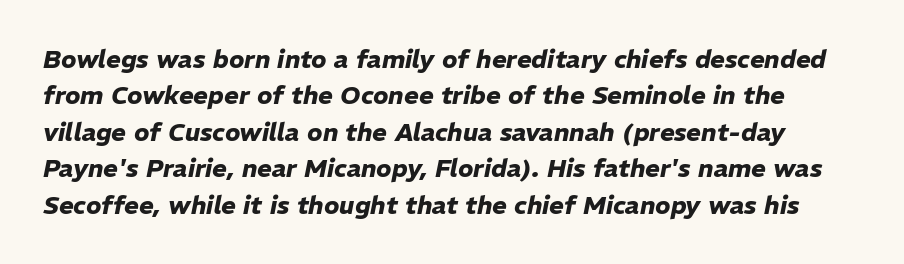
The image shows 25 px bold type, italic (leaning right); set normal line spacing (1.46x), normal letter spacing, not underlined.
